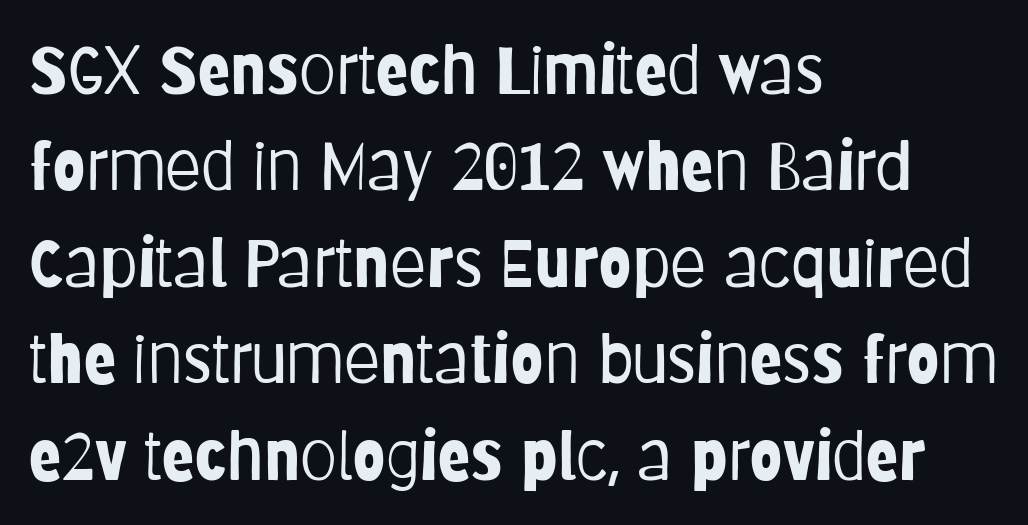
The image shows 67 px light, condensed sans-serif type, upright; set left-aligned, normal line spacing (1.44x), normal letter spacing, not underlined; low stroke contrast and a large x-height.
